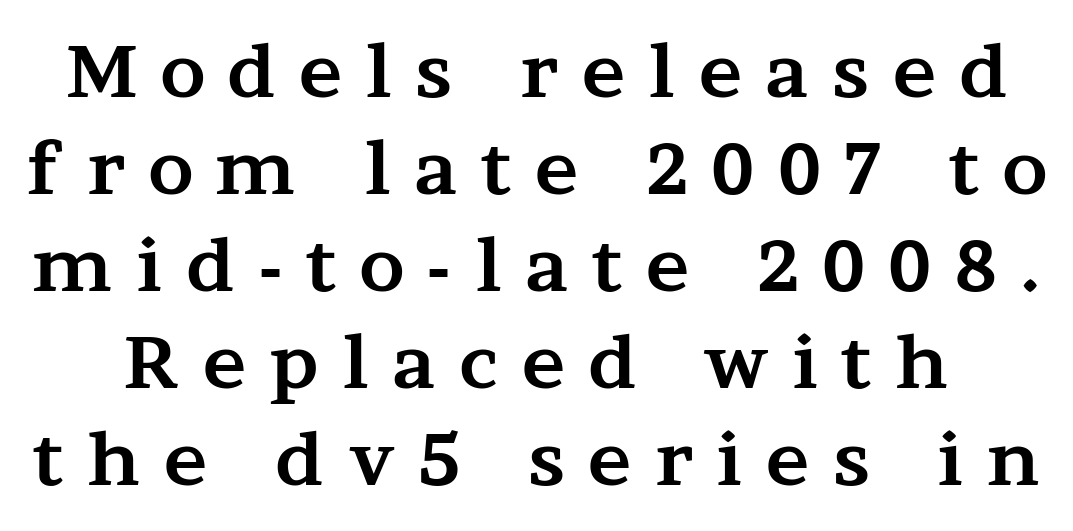
Q: Is the text bold? A: Yes.
Q: Is the text italic (slanted)? A: No, it is upright.
Q: Is the typeface a serif or a sans-serif typeface? A: Serif.
Q: Is the text underlined? A: No.
Q: Is the spacing between letters normal or unusually wide? A: Unusually wide.
Q: Is the spacing between lines tight, normal or loose? A: Normal.
Q: Width (condensed, normal, or wide)? A: Wide.
Q: Stroke contrast? A: Medium.
Q: x-height? A: Medium.
Q: Monospaced? A: No.
